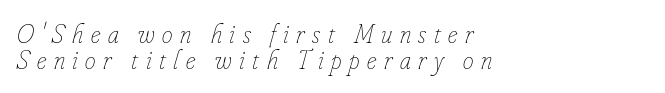
The letters are spread apart with noticeably loose tracking. The paragraph has a hard left edge and a soft right edge. Slant detected: the letters are inclined. This is not heavy type; no bold has been used.
